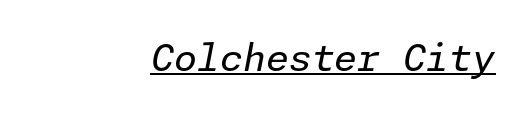
Q: Is the text bold? A: No.
Q: Is the text italic (slanted)? A: Yes, it leans right by about 11 degrees.
Q: Is the text underlined? A: Yes.
Q: How is the paragraph aligned? A: Right-aligned.
Q: Is the spacing between letters normal or unusually wide? A: Normal.
Q: Width (condensed, normal, or wide)? A: Normal.
Q: Stroke contrast? A: Low.
Q: x-height? A: Medium.
